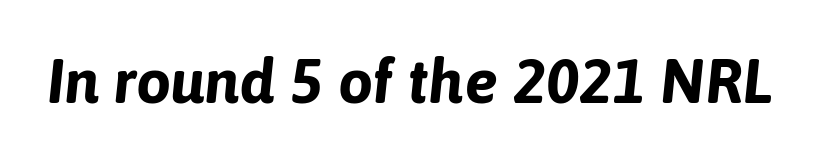
The foot of each line stays bare and open. Slant detected: the letters are inclined. The typesetting leans heavy: a genuine bold. These lines are rendered in a variable-pitch font.
